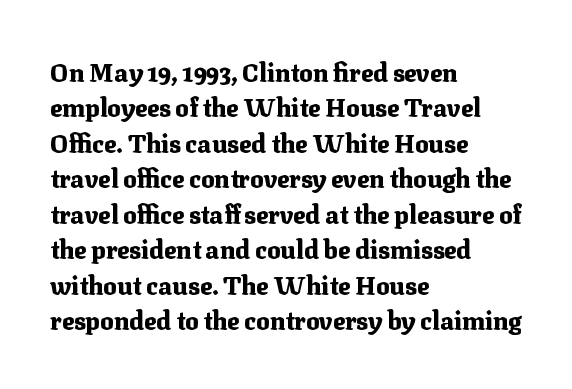
Q: Is the text bold? A: Yes.
Q: Is the text italic (slanted)? A: No, it is upright.
Q: Is the text underlined? A: No.
Q: How is the paragraph aligned? A: Left-aligned.
Q: Is the spacing between letters normal or unusually wide? A: Normal.
Q: Is the spacing between lines tight, normal or loose? A: Normal.
